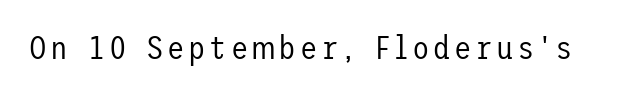
Does the type have serifs? No, each stem ends abruptly. Posture: upright roman. No heavy texture on the line: the type isn't bold. The glyphs are unaccompanied by any horizontal stroke below them.
